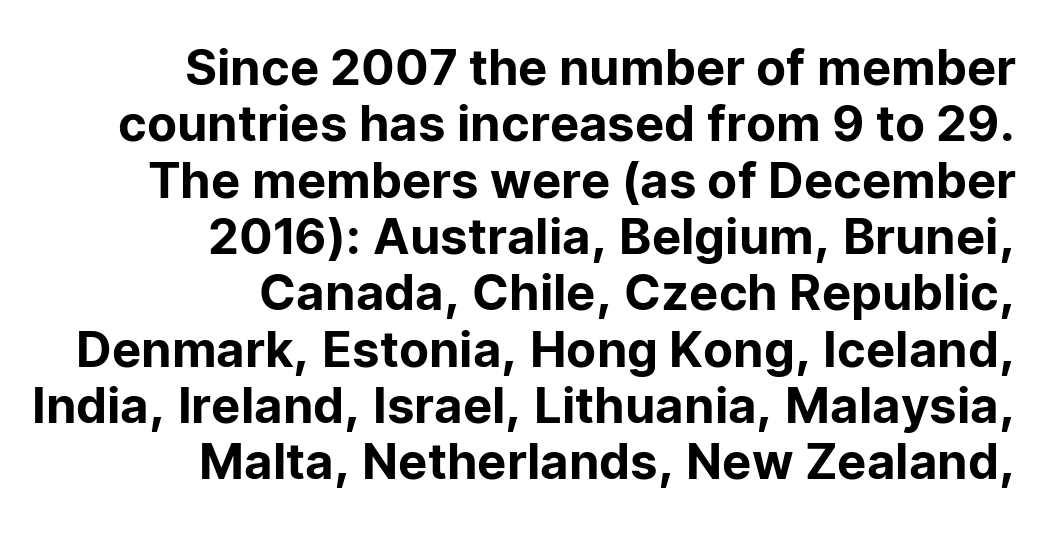
{"serif": "no", "italic": "no", "width": "normal", "stroke_contrast": "low", "x_height": "medium", "monospaced": "no", "underline": "no", "align": "right", "line_spacing": "tight", "line_spacing_ratio": 1.15, "letter_spacing": "normal", "letter_spacing_em": 0.0, "glyph_px": 49}
